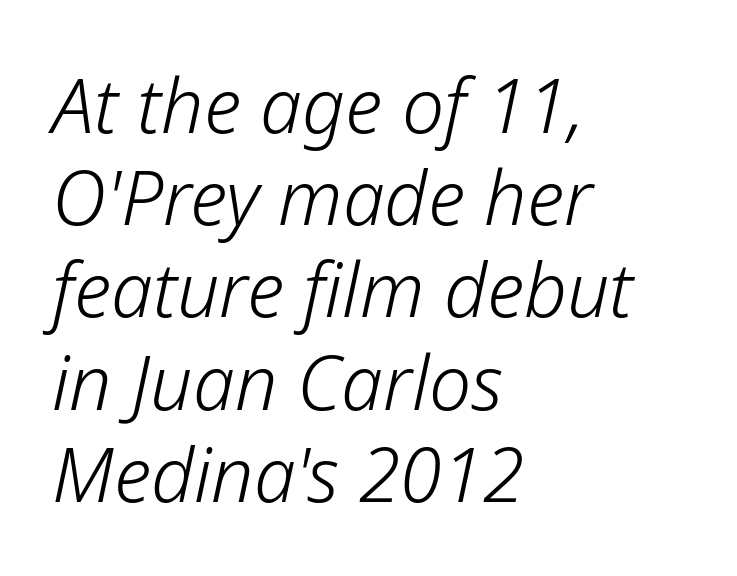
The image shows 75 px light type, italic (leaning right); set left-aligned, line spacing 1.23x, normal letter spacing, not underlined; low stroke contrast and a medium x-height.
